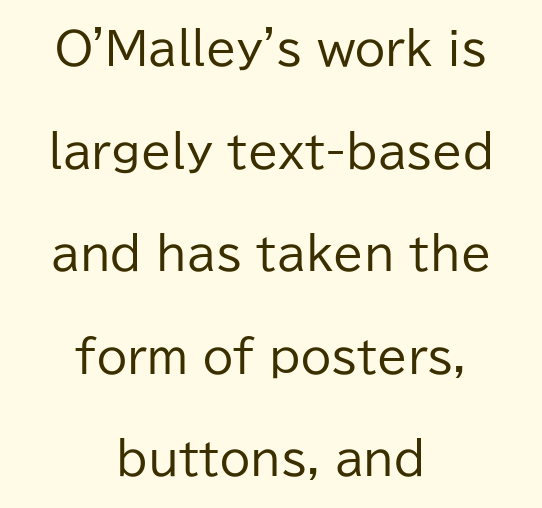
{"serif": "no", "italic": "no", "bold": "no", "weight": "regular", "width": "normal", "stroke_contrast": "low", "x_height": "medium", "monospaced": "no", "underline": "no", "align": "center", "line_spacing": "loose", "line_spacing_ratio": 2.33, "letter_spacing": "normal", "letter_spacing_em": 0.0, "glyph_px": 44}
